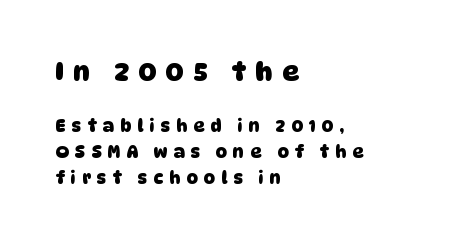
Line beginnings align vertically; line endings do not. The baseline area is clear. Here the glyphs are tracked loosely, breaking word shapes into spaced letters. Leading: standard. Visually, the top section dominates because its glyphs are scaled up.
